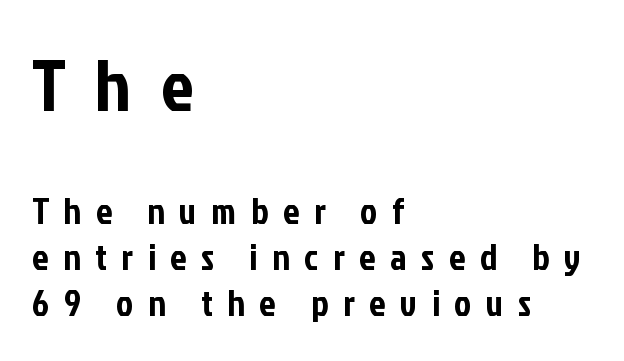
The face used here is proportionally spaced, like ordinary book or web type. What's the leading like? Ordinary, nothing unusual. Do the letters lean? They stand straight. The composition opens big and finishes small. Stroke terminals: plain, sans-serif.
